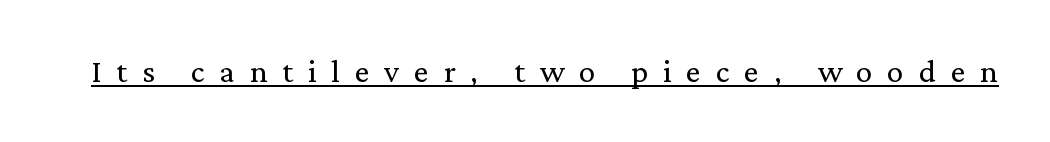
{"serif": "yes", "italic": "no", "bold": "no", "weight": "regular", "width": "normal", "stroke_contrast": "medium", "x_height": "medium", "monospaced": "no", "underline": "yes", "letter_spacing": "wide", "letter_spacing_em": 0.45, "glyph_px": 33}
